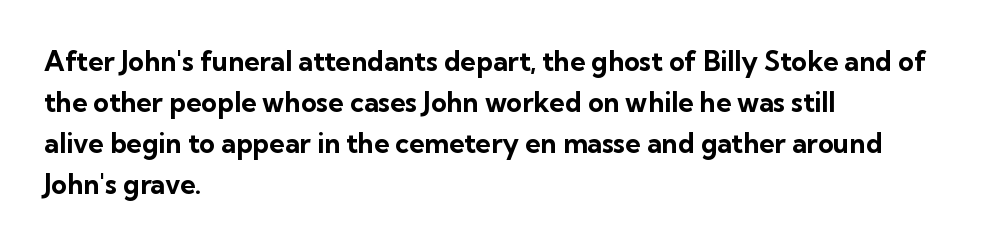
Line beginnings align vertically; line endings do not. Between one letter and the next there's only the usual sliver of space. Notice how descenders clear the ascenders below comfortably — that's standard leading. Does the lettering tilt? It doesn't — this is upright. Letters rest on an invisible, unmarked baseline.
